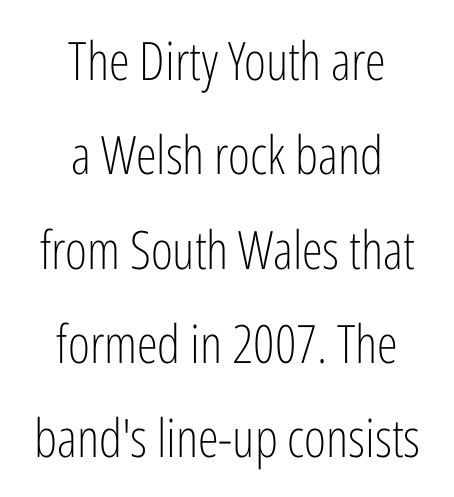
A quiet, ordinary-to-light weight characterises the typeface. The string is rendered with underlining switched off. Looks like regular typesetting: each glyph gets only the width it needs. Every character sits straight up, as roman type does.
